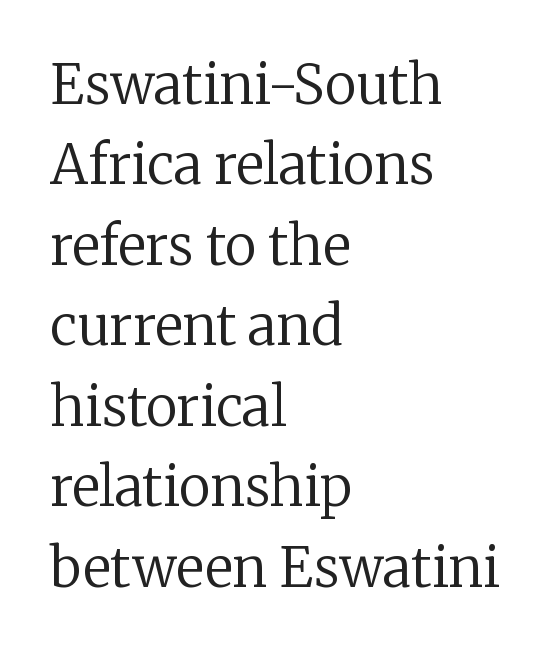
{"serif": "yes", "italic": "no", "bold": "no", "weight": "regular", "width": "normal", "stroke_contrast": "low", "x_height": "medium", "monospaced": "no", "underline": "no", "align": "left", "line_spacing": "normal", "line_spacing_ratio": 1.49, "letter_spacing": "normal", "letter_spacing_em": 0.0, "glyph_px": 54}
